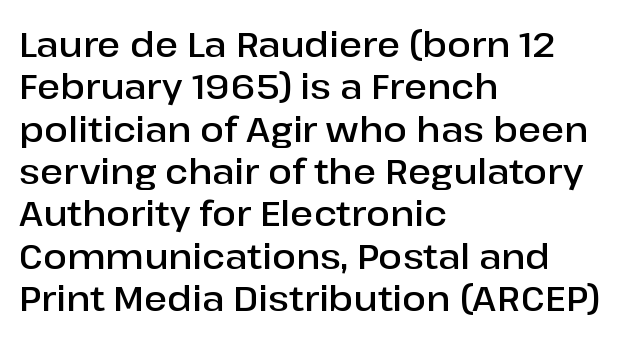
{"serif": "no", "italic": "no", "bold": "semi", "weight": "semibold", "width": "normal", "stroke_contrast": "low", "x_height": "medium", "monospaced": "no", "underline": "no", "align": "left", "line_spacing_ratio": 1.21, "letter_spacing": "normal", "letter_spacing_em": 0.0, "glyph_px": 35}
